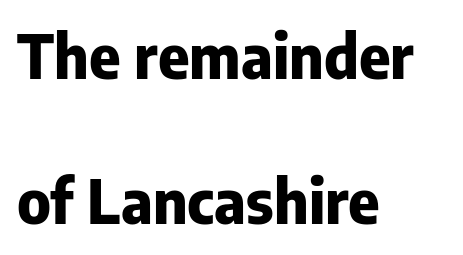
The strip under each line holds only bare page. Here the designer chose a conventional face with non-uniform glyph widths. The font is running at its bold setting. Nobody touched the tracking dial on this one. The glyphs in this specimen are sans serif. These lines stack with their left ends in a neat column.
